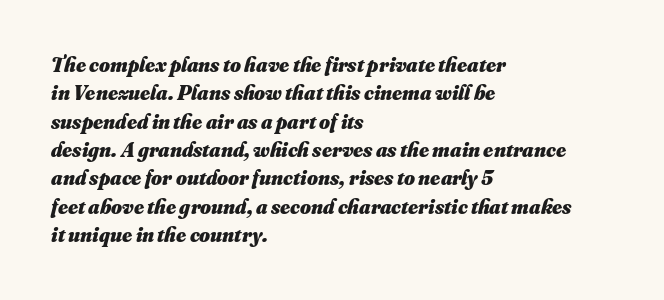
The image shows 21 px bold type; set left-aligned, normal line spacing (1.35x), normal letter spacing, not underlined.
